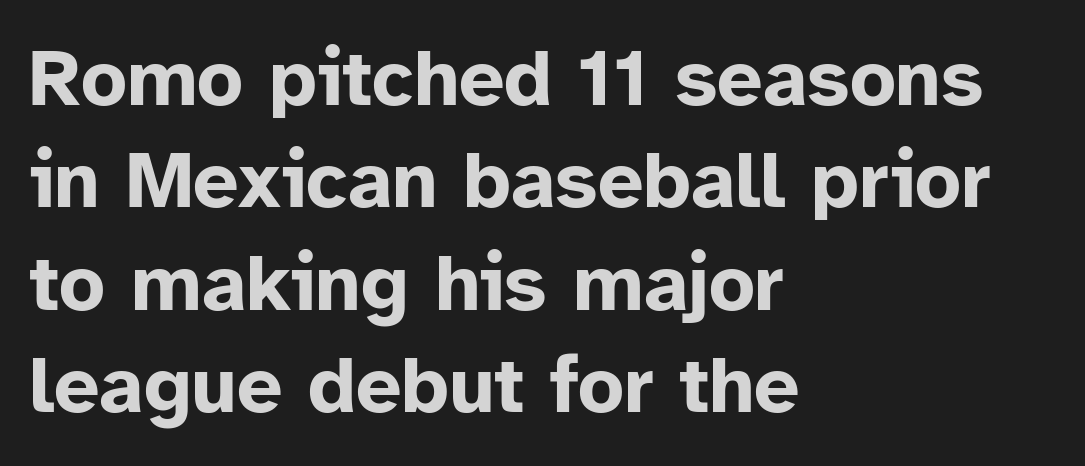
{"serif": "no", "italic": "no", "bold": "yes", "weight": "bold", "width": "normal", "stroke_contrast": "low", "x_height": "medium", "monospaced": "no", "underline": "no", "align": "left", "line_spacing": "normal", "line_spacing_ratio": 1.28, "letter_spacing": "normal", "letter_spacing_em": 0.0, "glyph_px": 80}
